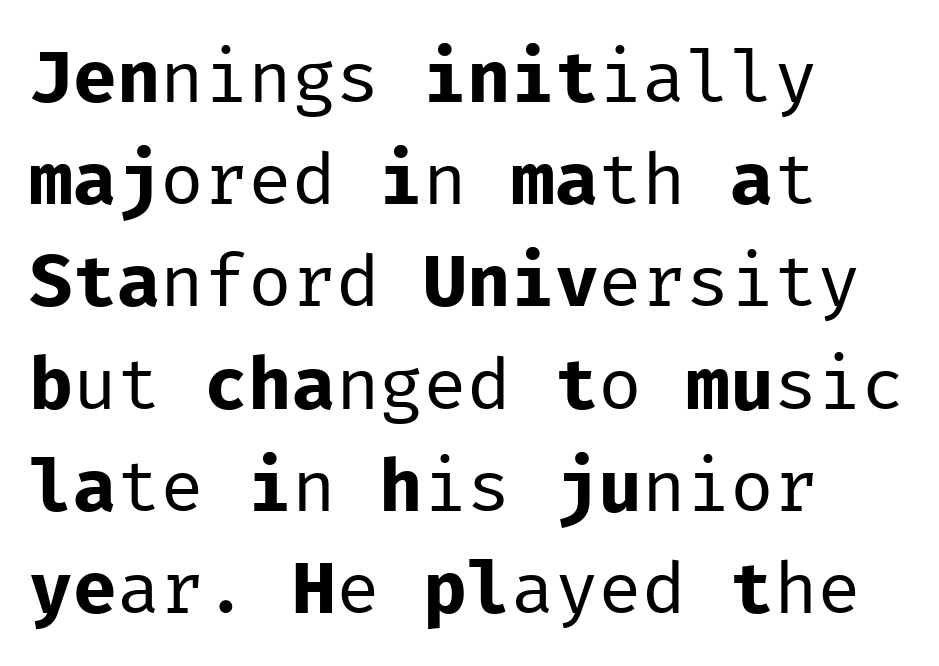
The lines in this sample share a left origin and differ only in where they stop. Is the letter spacing exaggerated? No — it looks like the ordinary default. Vertical stems look standard width or narrower in stroke. Every stem runs plumb, perpendicular to the baseline. Note the uniform advance width — an 'i' takes as much space as an 'm'.
